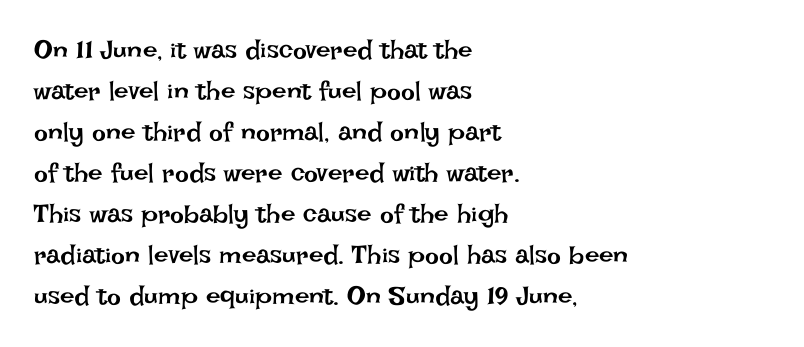
{"italic": "no", "bold": "no", "underline": "no", "align": "left", "line_spacing": "normal", "line_spacing_ratio": 1.58, "letter_spacing": "normal", "letter_spacing_em": 0.0, "glyph_px": 26}
